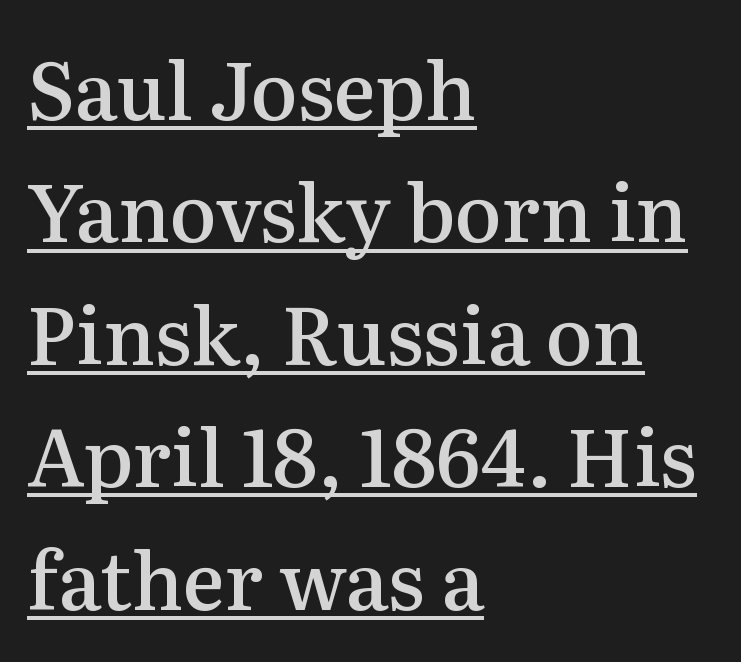
The image shows 79 px semibold serif type, upright; set left-aligned, normal line spacing (1.55x), normal letter spacing, underlined; medium stroke contrast and a medium x-height.
